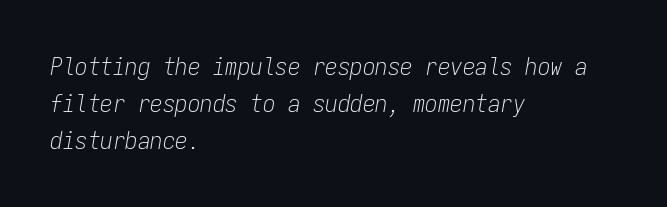
The image shows 25 px text type, italic (leaning right); set left-aligned, normal line spacing (1.48x), normal letter spacing, not underlined.
